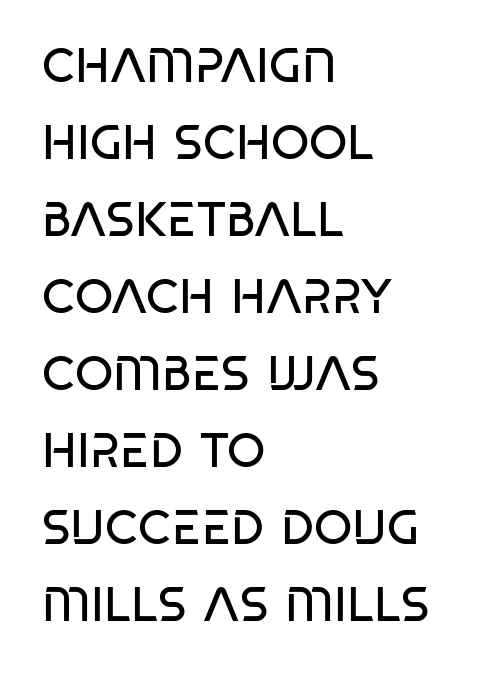
Q: Is the text bold? A: No.
Q: Is the text italic (slanted)? A: No, it is upright.
Q: Is the typeface a serif or a sans-serif typeface? A: Sans-serif.
Q: Is the text underlined? A: No.
Q: How is the paragraph aligned? A: Left-aligned.
Q: Is the spacing between letters normal or unusually wide? A: Normal.
Q: Is the spacing between lines tight, normal or loose? A: Normal.
Q: Width (condensed, normal, or wide)? A: Condensed.
Q: Stroke contrast? A: Low.
Q: x-height? A: Large.
Q: Monospaced? A: No.
